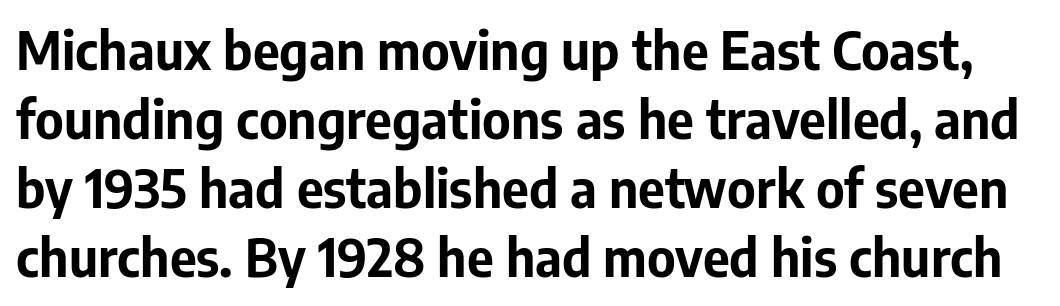
Q: Is the text bold? A: Yes.
Q: Is the text italic (slanted)? A: No, it is upright.
Q: Is the typeface a serif or a sans-serif typeface? A: Sans-serif.
Q: Is the text underlined? A: No.
Q: Is the spacing between letters normal or unusually wide? A: Normal.
Q: Is the spacing between lines tight, normal or loose? A: Normal.
Q: Width (condensed, normal, or wide)? A: Normal.
Q: Stroke contrast? A: Low.
Q: x-height? A: Medium.
Q: Monospaced? A: No.
